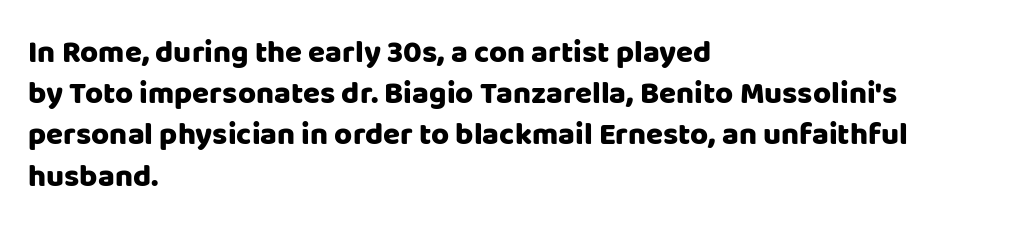
The image shows 31 px heavy sans-serif type, upright; set left-aligned, normal line spacing (1.33x), normal letter spacing, not underlined; low stroke contrast and a large x-height.
